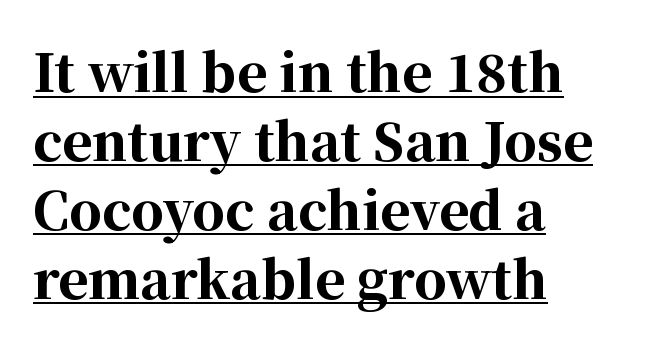
Q: Is the text bold? A: Yes.
Q: Is the text italic (slanted)? A: No, it is upright.
Q: Is the typeface a serif or a sans-serif typeface? A: Serif.
Q: Is the text underlined? A: Yes.
Q: How is the paragraph aligned? A: Left-aligned.
Q: Is the spacing between letters normal or unusually wide? A: Normal.
Q: Is the spacing between lines tight, normal or loose? A: Normal.
Q: Width (condensed, normal, or wide)? A: Normal.
Q: Stroke contrast? A: High.
Q: x-height? A: Medium.
Q: Monospaced? A: No.
